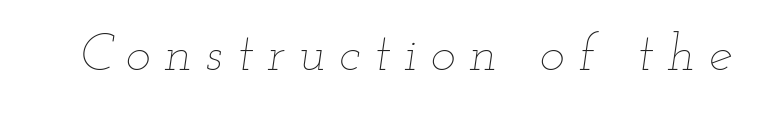
The image shows 53 px thin, wide type, italic (leaning right); set unusually wide letter spacing (+0.26 em), not underlined; low stroke contrast and a small x-height.
